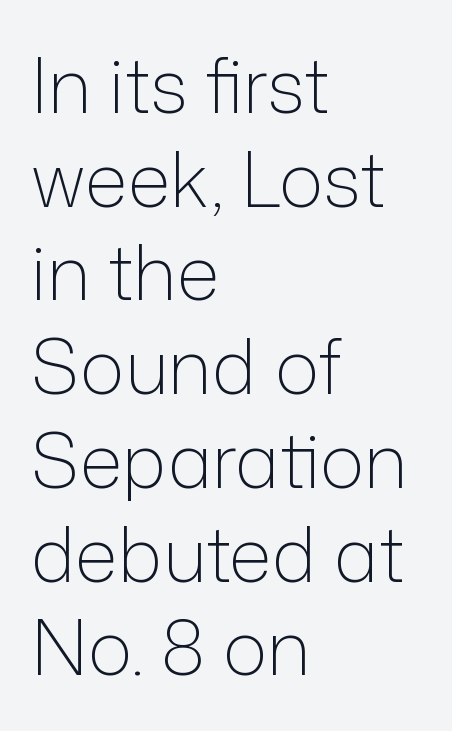
The image shows 75 px light sans-serif type, upright; set left-aligned, normal line spacing (1.25x), normal letter spacing, not underlined; low stroke contrast and a medium x-height.
